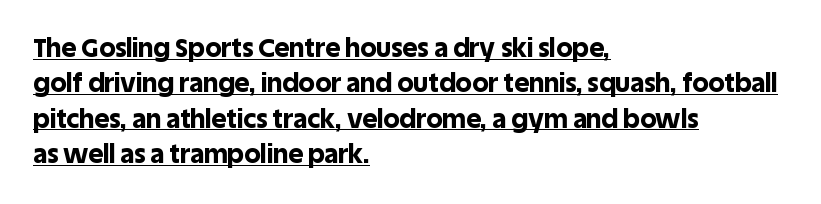
The passage shown has conventional tracking throughout. Which margin do the lines hug? The left one — the right edge is uneven. Style check: upright. The rows are spaced the way most documents space them. Look at the stroke-to-counter ratio: heavy, a bold.
